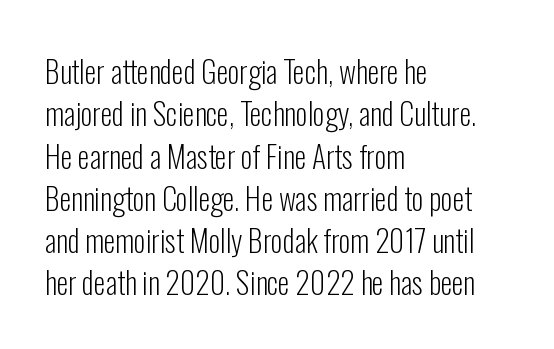
Q: Is the text bold? A: No.
Q: Is the text italic (slanted)? A: No, it is upright.
Q: Is the typeface a serif or a sans-serif typeface? A: Sans-serif.
Q: Is the text underlined? A: No.
Q: How is the paragraph aligned? A: Left-aligned.
Q: Is the spacing between letters normal or unusually wide? A: Normal.
Q: Is the spacing between lines tight, normal or loose? A: Normal.
Q: Width (condensed, normal, or wide)? A: Condensed.
Q: Stroke contrast? A: Low.
Q: x-height? A: Medium.
Q: Monospaced? A: No.
